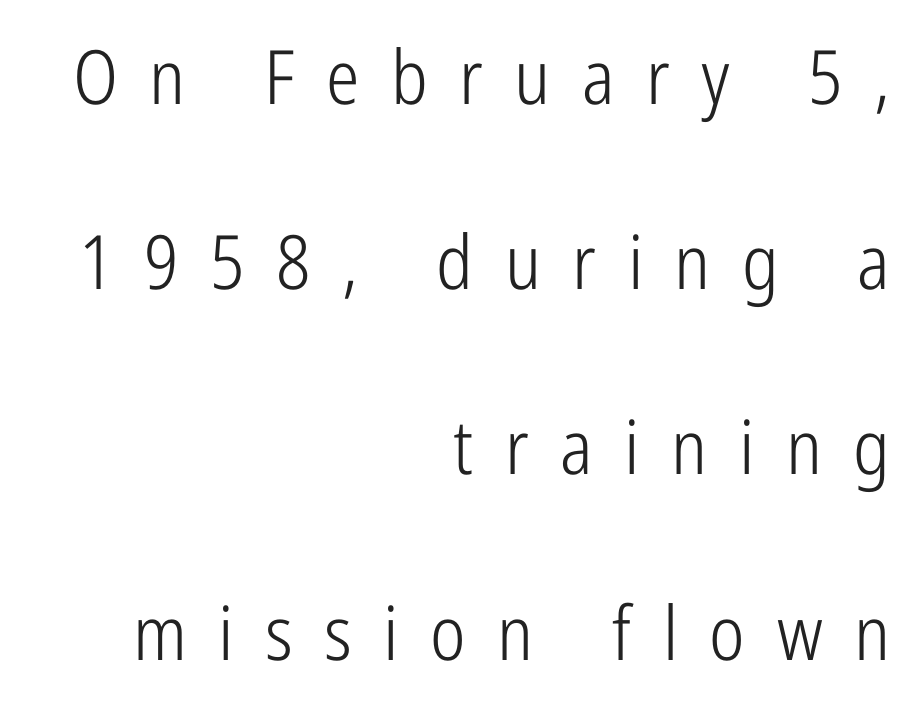
Someone cranked the tracking dial way up on this one. Right-aligned paragraph, ragged on the left. Examine the stroke ends and you'll find no serifs. Descender tails drop into unmarked territory. If you drew a line through each stem, it would be perfectly vertical.
